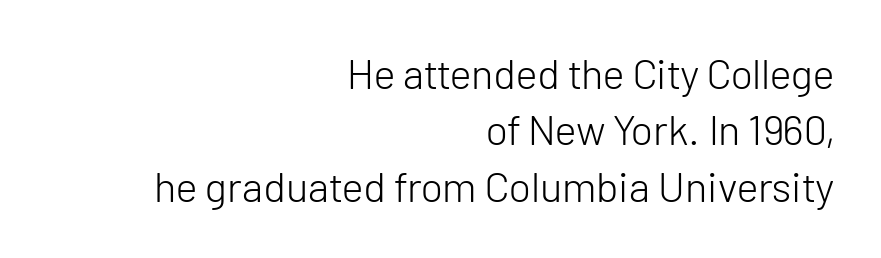
The image shows 42 px light sans-serif type, upright; set right-aligned, normal line spacing (1.34x), normal letter spacing, not underlined; low stroke contrast and a medium x-height.
